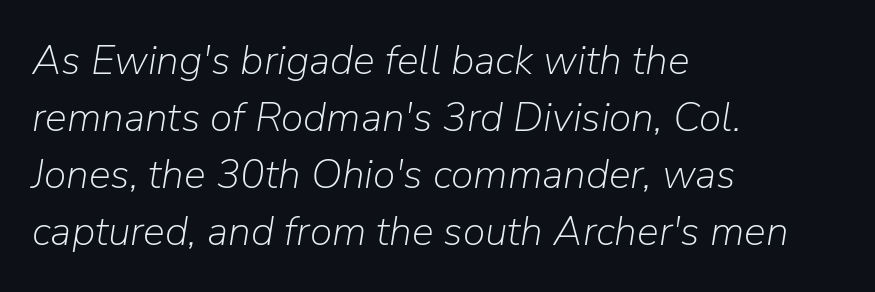
The image shows 41 px light type, italic (leaning right); set left-aligned, normal line spacing (1.39x), normal letter spacing, not underlined; low stroke contrast and a medium x-height.
